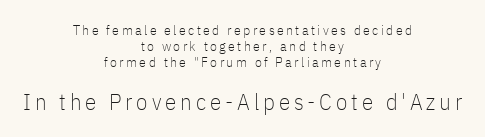
{"italic": "no", "bold": "no", "underline": "no", "align": "center", "line_spacing": "tight", "line_spacing_ratio": 1.13, "larger_block": "second", "size_ratio": 1.64, "glyph_px": 23}
